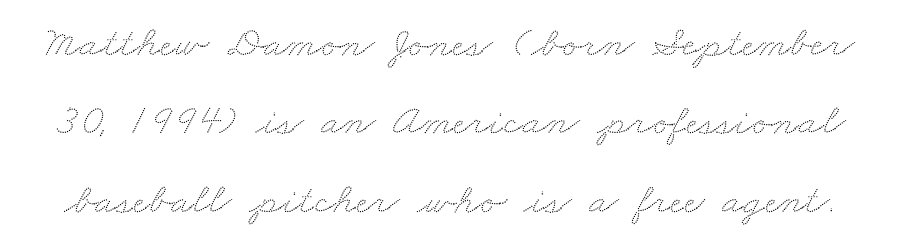
Check the space under the baseline: it is left empty. Do the characters align in a grid? No, the font is proportional. There is no visible air inserted between adjacent glyphs.
